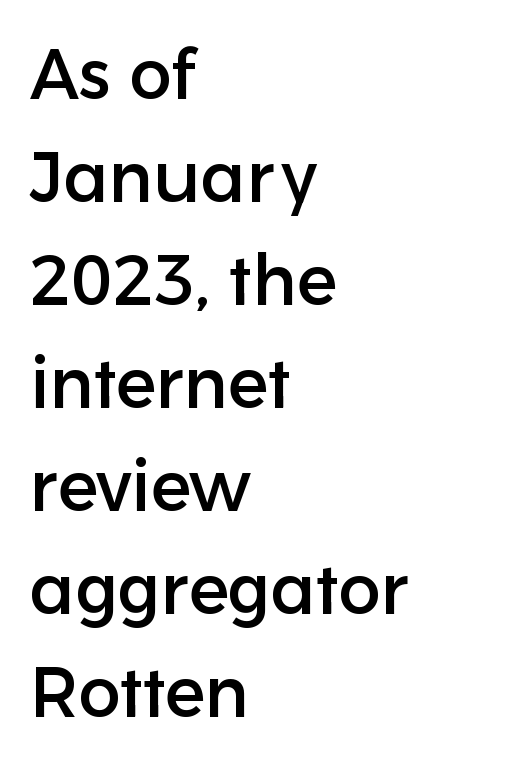
The line texture is even and compact thanks to regular tracking. Only glyphs here, with clear space below each row. Proportional: the letters do not fall into vertical columns. The rag falls on the right side of this text block. Check where the strokes stop: nothing finishes them off — pure sans.
